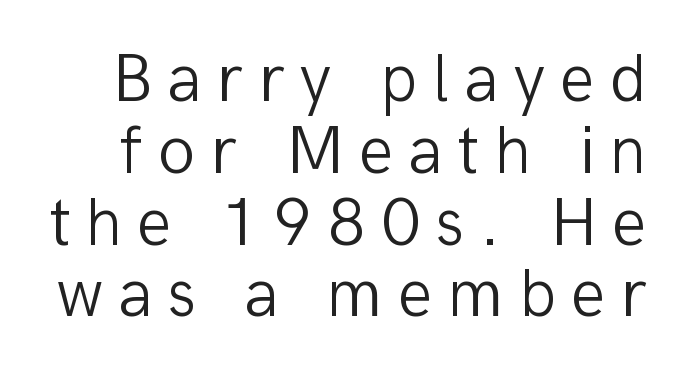
Does extra space separate the letters? Yes, quite a lot of it. The strokes are not fattened; the text isn't bold. Notice how the stems are strictly vertical — no italics here. The block of text is dense from top to bottom, with scant space between rows.
